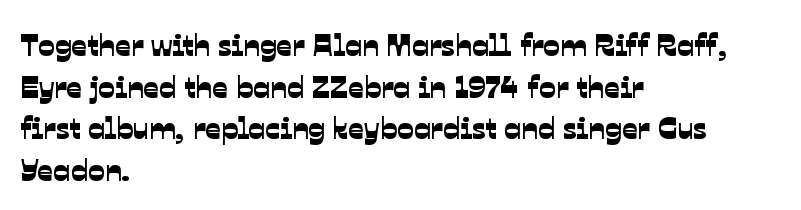
Compared with a centered layout, this one pins lines to the left instead. Typographically, this falls in the sans-serif category. The face used here is proportionally spaced, like ordinary book or web type. Honestly, the letter spacing is just normal — you wouldn't notice it.
